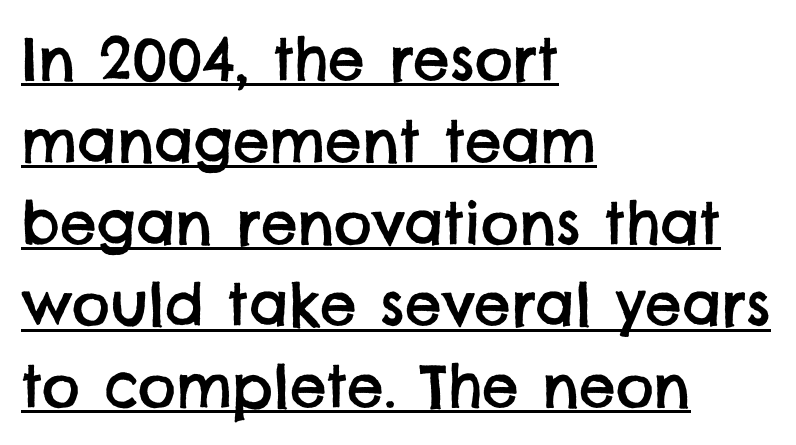
Q: Is the typeface a serif or a sans-serif typeface? A: Sans-serif.
Q: Is the text underlined? A: Yes.
Q: How is the paragraph aligned? A: Left-aligned.
Q: Is the spacing between letters normal or unusually wide? A: Normal.
Q: Is the spacing between lines tight, normal or loose? A: Normal.
Q: Width (condensed, normal, or wide)? A: Normal.
Q: Stroke contrast? A: Low.
Q: x-height? A: Large.
Q: Monospaced? A: No.
